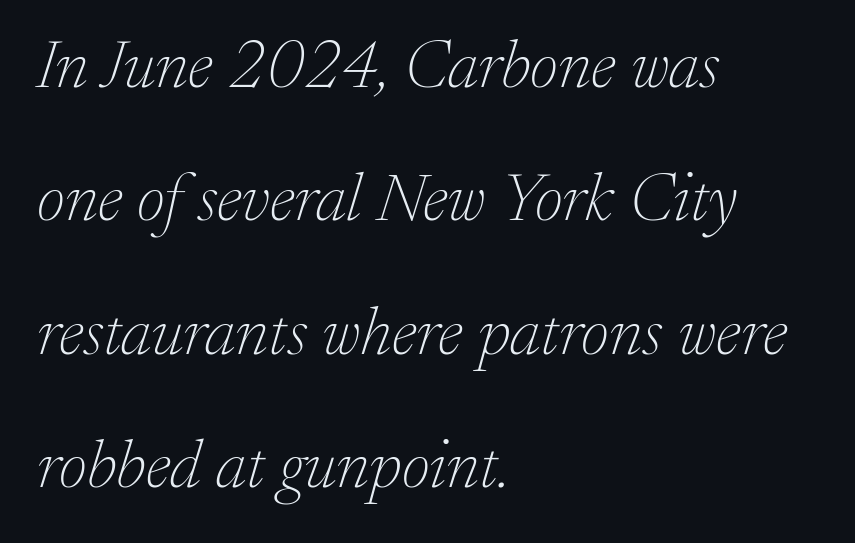
You could not count columns in this text — the font is proportionally spaced. Visually the block forms a straight wall on the left and a jagged coastline on the right. Successive baselines arrive slowly, with a big drop between each. The letterforms sit at book weight or below. The rendering shows small feet on the letterforms — a serif design.
